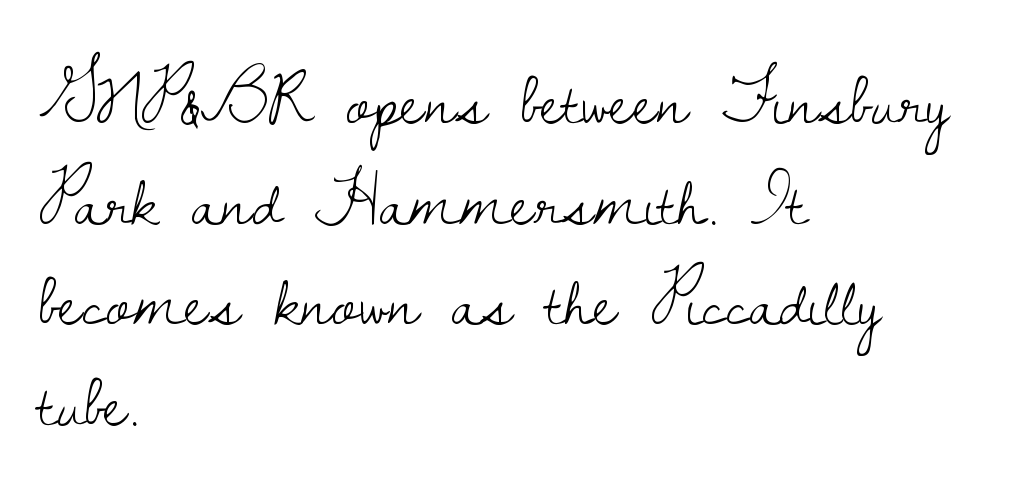
The image shows 74 px light serif type; set left-aligned, normal line spacing (1.36x), normal letter spacing, not underlined; low stroke contrast and a small x-height.
